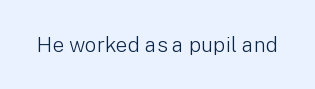
The image shows 21 px text type, upright; set normal letter spacing, not underlined.
